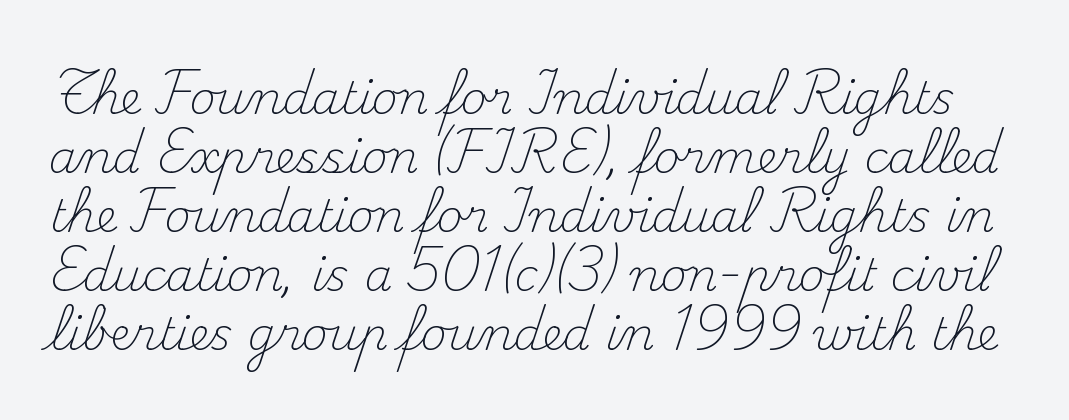
Q: Is the text bold? A: No.
Q: Is the text italic (slanted)? A: Yes.
Q: Is the typeface a serif or a sans-serif typeface? A: Serif.
Q: Is the text underlined? A: No.
Q: Is the spacing between letters normal or unusually wide? A: Normal.
Q: Is the spacing between lines tight, normal or loose? A: Normal.
Q: Width (condensed, normal, or wide)? A: Normal.
Q: Stroke contrast? A: Medium.
Q: x-height? A: Small.
Q: Monospaced? A: No.
